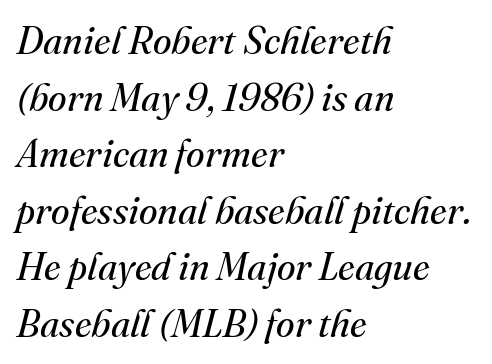
Normally led — the rows are evenly, conventionally spaced. Notice how the stems are inclined rather than vertical — that's the hallmark of italics. Descender tails drop into unmarked territory. Do the characters align in a grid? No, the font is proportional. The letters look calm and open, with moderate or lighter stems. Each line starts at the same left margin while the right side varies.
